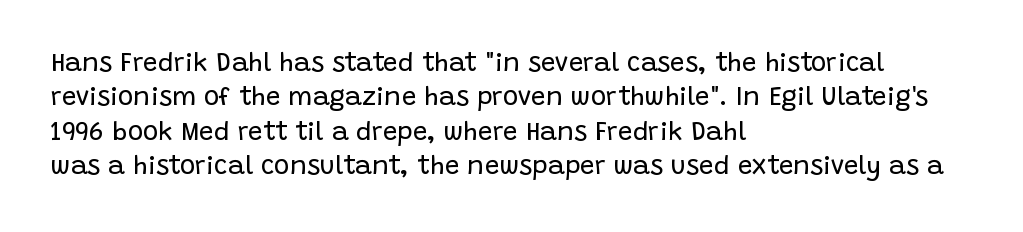
The image shows 26 px text type, upright; set left-aligned, normal line spacing (1.32x), normal letter spacing, not underlined.
